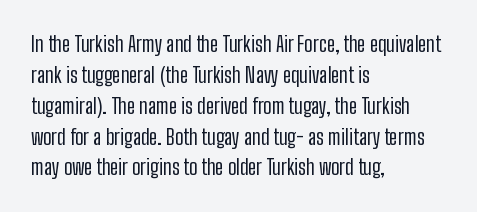
If you drew a line through each stem, it would be perfectly vertical. Leftover space on each line is placed entirely after the last word. The vertical gap from one line to the next is medium. The specimen omits any rule beneath the text block's lines.
